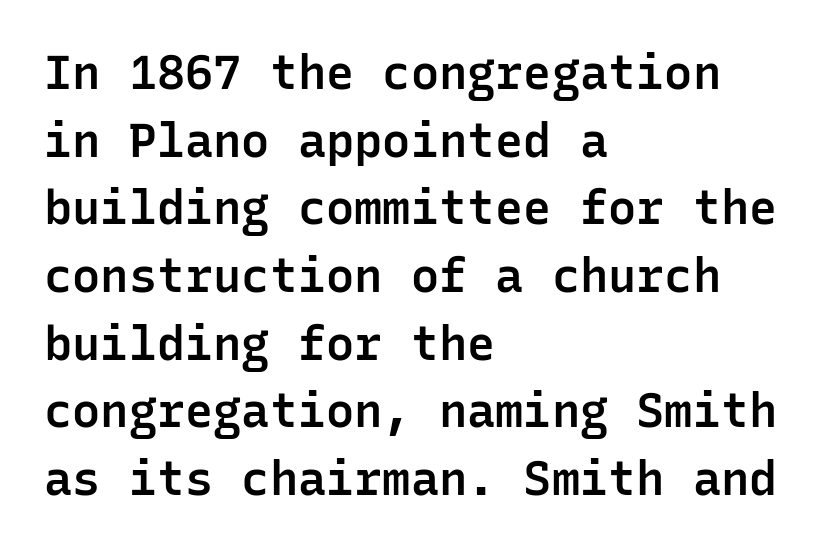
A clean baseline with only descenders dipping below it. The setting favours the left margin, as ordinary paragraphs usually do. The letters stand straight up with perfectly vertical stems. Here the glyphs are tracked normally, forming tight word shapes. Spacing verdict: monospaced, one width for all characters.
